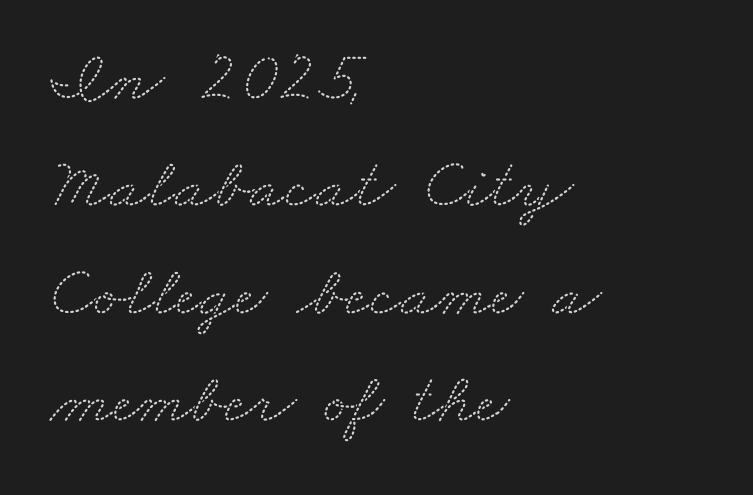
{"serif": "yes", "width": "wide", "stroke_contrast": "medium", "x_height": "small", "monospaced": "no", "underline": "no", "align": "left", "line_spacing": "normal", "line_spacing_ratio": 1.49, "letter_spacing": "normal", "letter_spacing_em": 0.0, "glyph_px": 72}
